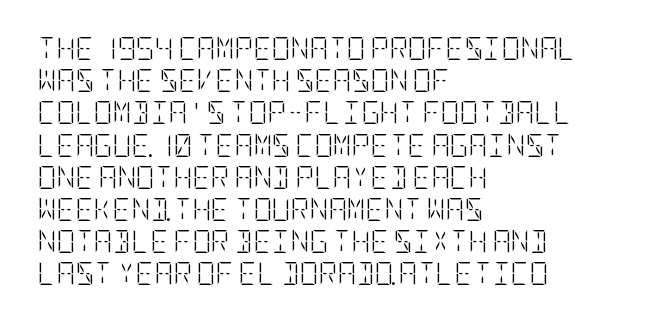
Q: Is the text bold? A: No.
Q: Is the text italic (slanted)? A: No, it is upright.
Q: Is the text underlined? A: No.
Q: How is the paragraph aligned? A: Left-aligned.
Q: Is the spacing between letters normal or unusually wide? A: Normal.
Q: Is the spacing between lines tight, normal or loose? A: Normal.
